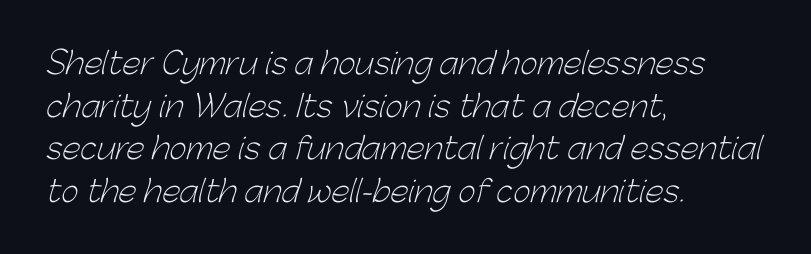
Q: Is the text bold? A: No.
Q: Is the typeface a serif or a sans-serif typeface? A: Sans-serif.
Q: Is the text underlined? A: No.
Q: How is the paragraph aligned? A: Left-aligned.
Q: Is the spacing between letters normal or unusually wide? A: Normal.
Q: Is the spacing between lines tight, normal or loose? A: Normal.
Q: Width (condensed, normal, or wide)? A: Normal.
Q: Stroke contrast? A: Low.
Q: x-height? A: Medium.
Q: Monospaced? A: No.
